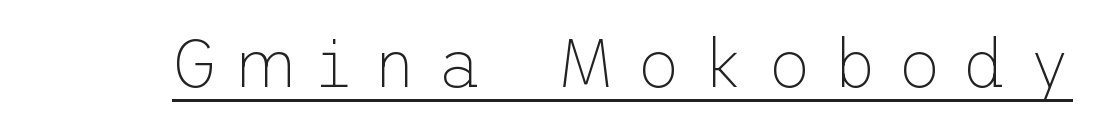
{"serif": "no", "italic": "no", "bold": "no", "weight": "thin", "width": "normal", "stroke_contrast": "low", "x_height": "medium", "underline": "yes", "letter_spacing": "wide", "letter_spacing_em": 0.31, "glyph_px": 68}
